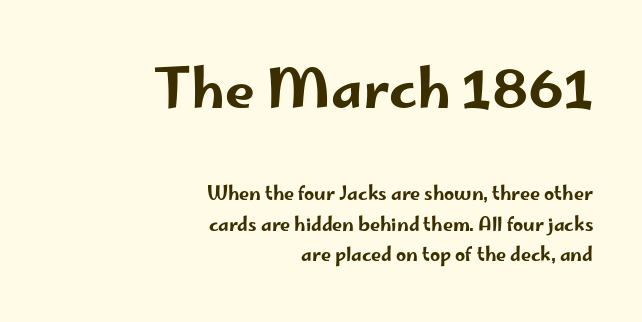
Q: Is the text italic (slanted)? A: No, it is upright.
Q: Is the typeface a serif or a sans-serif typeface? A: Sans-serif.
Q: Is the text underlined? A: No.
Q: How is the paragraph aligned? A: Right-aligned.
Q: Is the spacing between letters normal or unusually wide? A: Normal.
Q: Is the spacing between lines tight, normal or loose? A: Normal.
Q: Which block of text is set in a larger size, the first (top) or the second (bottom)? A: The first (top) one.
Q: Width (condensed, normal, or wide)? A: Wide.
Q: Stroke contrast? A: Low.
Q: x-height? A: Small.
Q: Monospaced? A: No.
